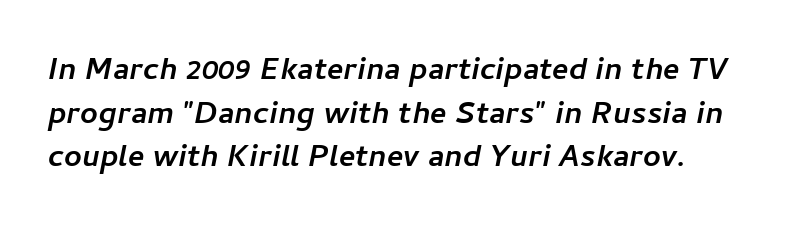
Would a proofreader flag this as italicized? Yes. Quick note: interline space is typical. Character widths vary here, with narrow letters taking less room than wide ones. The horizontal fit of the characters is conventional and even. Its strokes are broad and dark, the hallmark of bold type.
